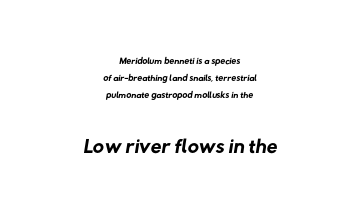
Each letter keeps its own natural width here, so spacing adapts to shape. The gaps between neighbouring characters are ordinary and unremarkable. These glyphs show unthickened strokes, regular width or finer. The lines are quadded center.
